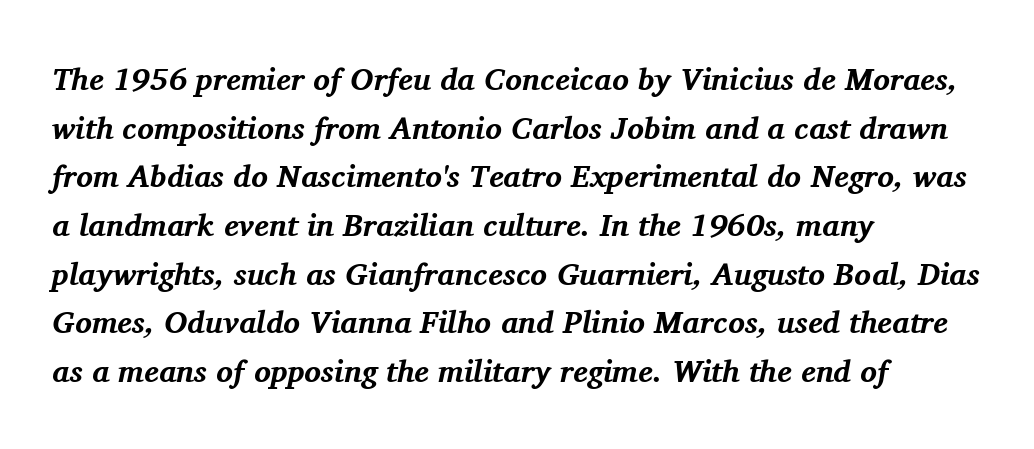
Think of a printed novel: that variable character pitch is what you see here. Horizontally, the lines are justified to the leading edge only. Chunky letters — that's bold for sure. Words float on clear page, feet unadorned.
